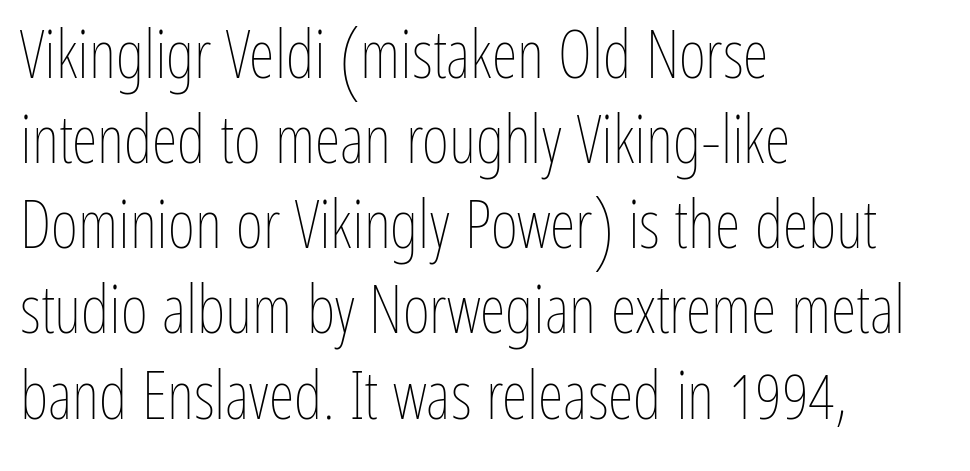
Standard letterfit; no display-style spreading of the glyphs. A typesetter would call this proportional, since set widths differ per character. Descender tails drop into unmarked territory. The lettering holds an erect, upright posture throughout.
